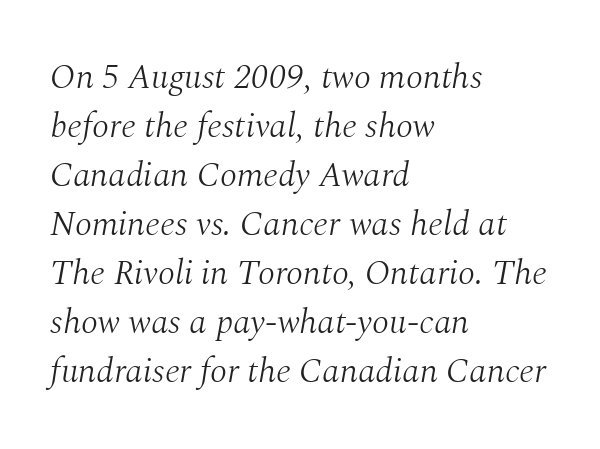
The image shows 35 px light serif type, italic (leaning right); set left-aligned, normal line spacing (1.4x), normal letter spacing, not underlined; medium stroke contrast and a medium x-height.
